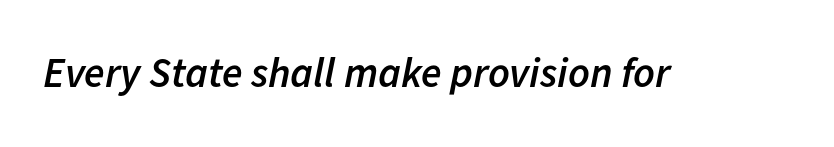
Underlining? Definitely not there. Do the characters align in a grid? No, the font is proportional. Every letter is mildly thick-stroked: semibold rather than bold. The lettering tilts uniformly, giving the passage an italic look.
